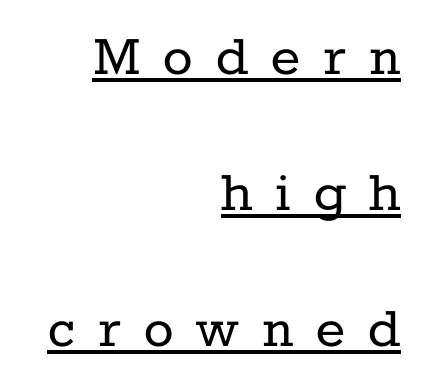
{"serif": "yes", "italic": "no", "bold": "no", "weight": "regular", "width": "normal", "stroke_contrast": "low", "x_height": "medium", "monospaced": "no", "underline": "yes", "align": "right", "line_spacing": "loose", "line_spacing_ratio": 2.19, "letter_spacing": "wide", "letter_spacing_em": 0.37, "glyph_px": 62}
